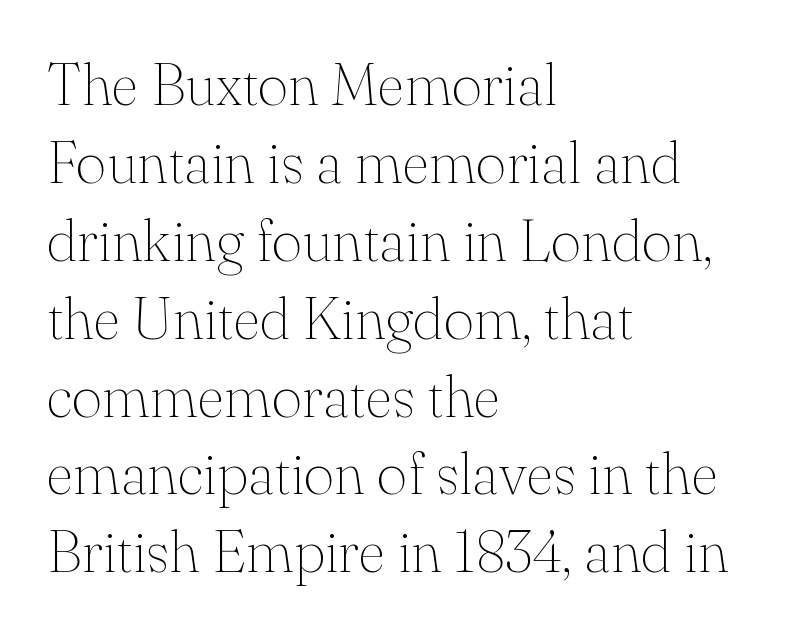
The image shows 59 px thin serif type, upright; set left-aligned, normal line spacing (1.32x), normal letter spacing, not underlined; medium stroke contrast and a small x-height.
